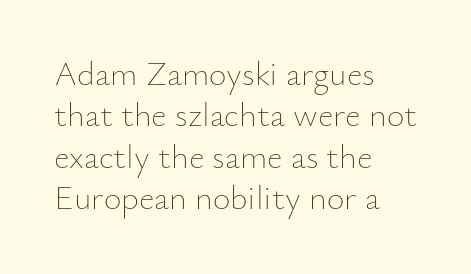
Proportional: the letters do not fall into vertical columns. These lines keep a tight, regular rhythm from letter to letter. Ink coverage per letter is moderate at most. Rule under the text: the space is simply empty. The typesetter chose a ragged-right arrangement here.
